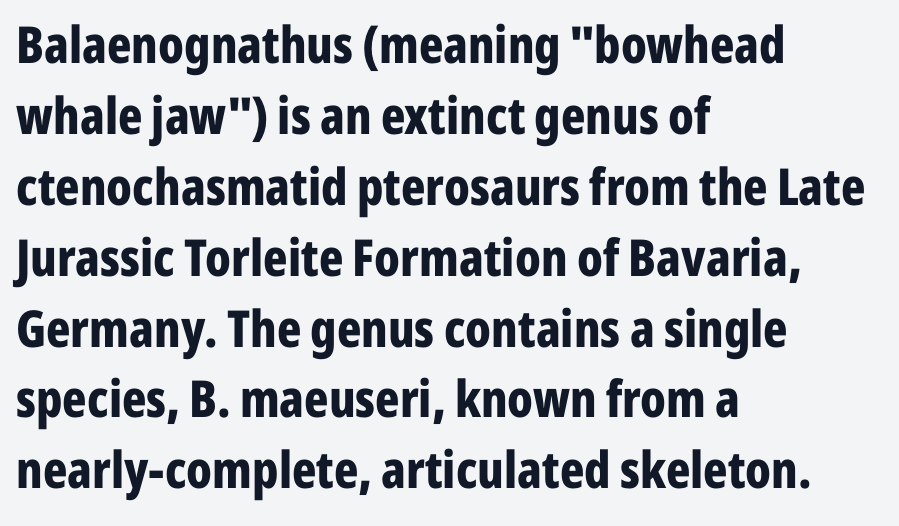
The line texture is even and compact thanks to regular tracking. Every character sits straight up, as roman type does. Line starts are locked; line ends wander. Plain, unruled lines of type.
